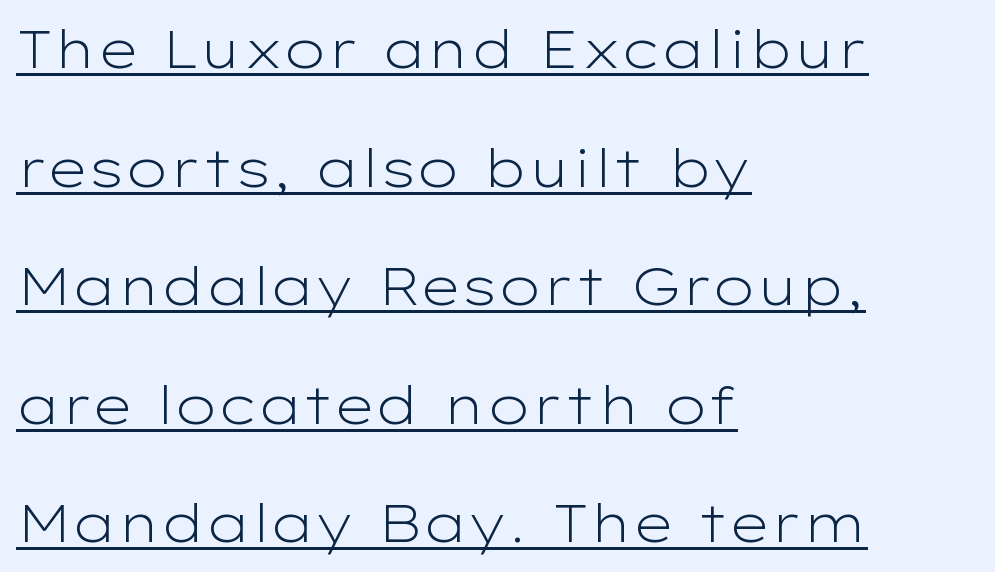
This sample uses plain, unmodified letter spacing. Rows of type keep a wide berth in the vertical direction. Casual observation: everything's shoved over to the left. These lines are rendered in a variable-pitch font.
